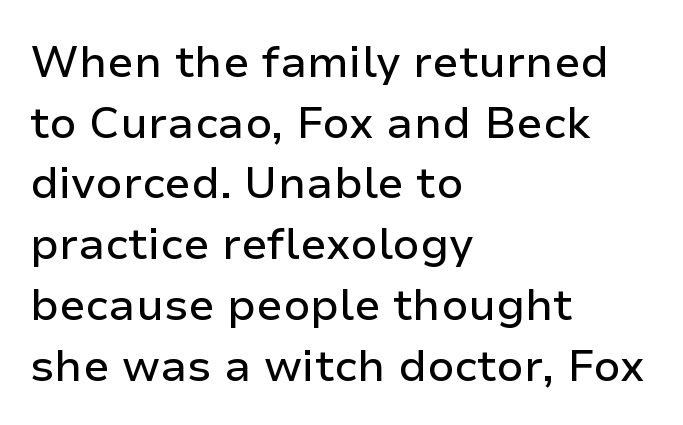
Q: Is the text italic (slanted)? A: No, it is upright.
Q: Is the typeface a serif or a sans-serif typeface? A: Sans-serif.
Q: Is the text underlined? A: No.
Q: How is the paragraph aligned? A: Left-aligned.
Q: Is the spacing between letters normal or unusually wide? A: Normal.
Q: Is the spacing between lines tight, normal or loose? A: Normal.
Q: Width (condensed, normal, or wide)? A: Normal.
Q: Stroke contrast? A: Low.
Q: x-height? A: Medium.
Q: Monospaced? A: No.
